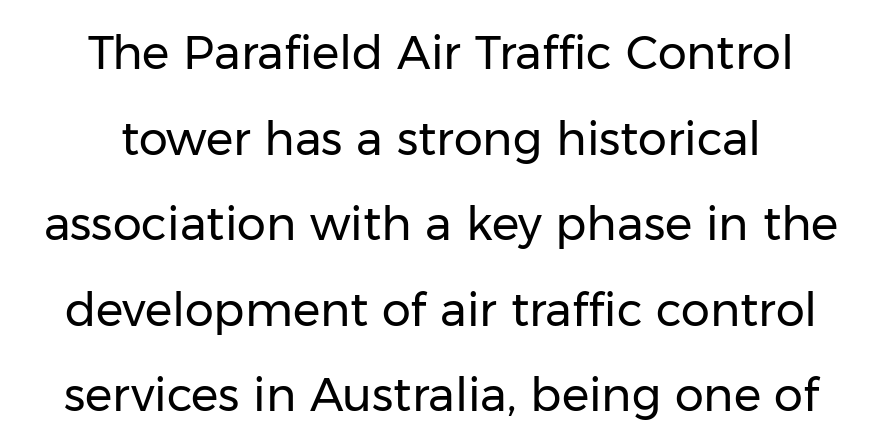
The image shows 46 px regular-weight sans-serif type, upright; set centered, line spacing 1.86x, normal letter spacing, not underlined; low stroke contrast and a medium x-height.
